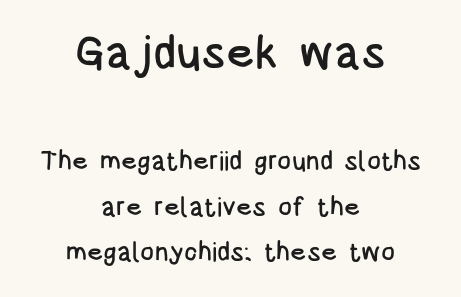
The image shows 46 px condensed sans-serif type, upright; set centered, line spacing 1.76x, normal letter spacing, not underlined; the first (top) block is 1.77x larger; low stroke contrast and a large x-height.
